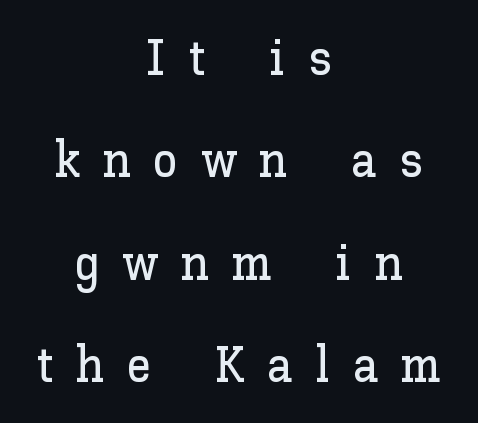
Q: Is the text italic (slanted)? A: No, it is upright.
Q: Is the text underlined? A: No.
Q: How is the paragraph aligned? A: Centered.
Q: Is the spacing between letters normal or unusually wide? A: Unusually wide.
Q: Is the spacing between lines tight, normal or loose? A: Loose.
Q: Width (condensed, normal, or wide)? A: Normal.
Q: Stroke contrast? A: Low.
Q: x-height? A: Medium.
Q: Monospaced? A: No.
